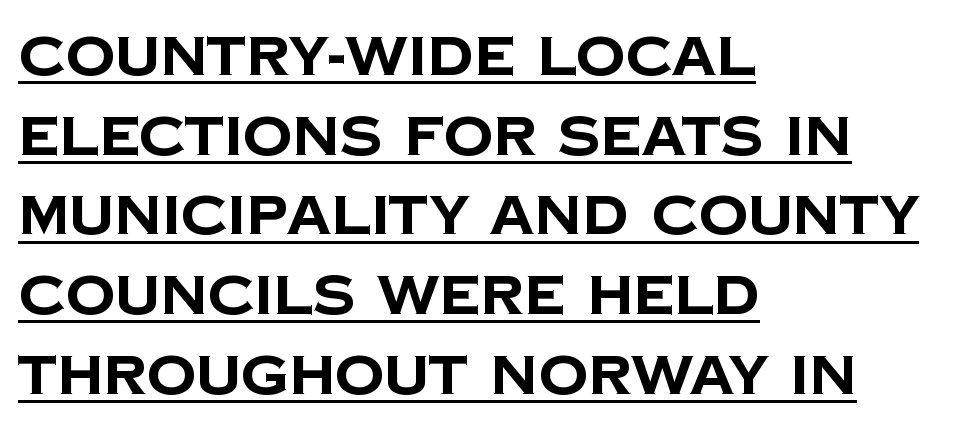
These characters rest on top of a visible drawn line. If you drew a ruler down the left edge, every line would touch it. Think of a printed novel: that variable character pitch is what you see here. A full-strength bold gives these letters their thick strokes. A typesetter would label this face a sans. This sample keeps an unexceptional amount of space between lines.
